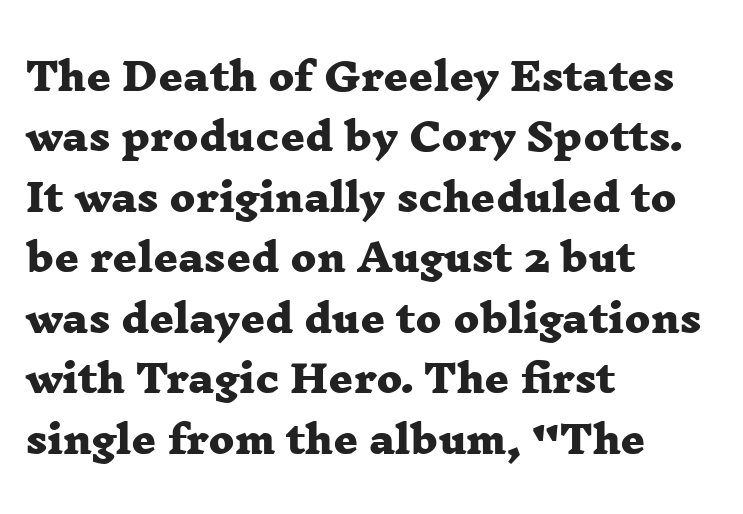
Q: Is the text bold? A: Yes.
Q: Is the typeface a serif or a sans-serif typeface? A: Serif.
Q: Is the text underlined? A: No.
Q: How is the paragraph aligned? A: Left-aligned.
Q: Is the spacing between letters normal or unusually wide? A: Normal.
Q: Is the spacing between lines tight, normal or loose? A: Normal.
Q: Width (condensed, normal, or wide)? A: Wide.
Q: Stroke contrast? A: Low.
Q: x-height? A: Medium.
Q: Monospaced? A: No.
